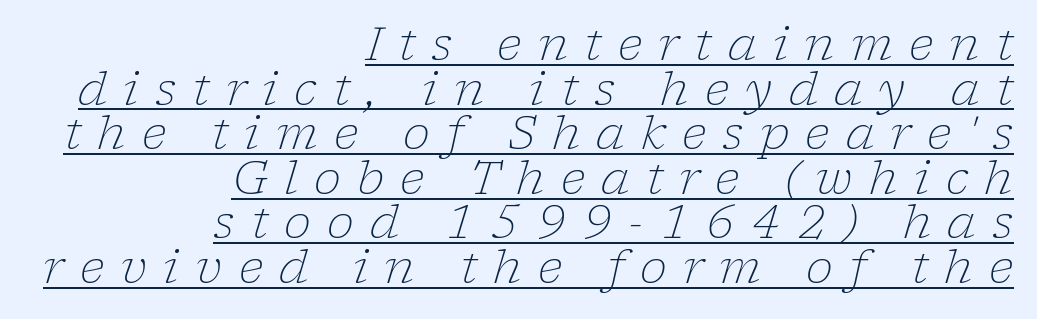
The image shows 46 px light serif type, italic (leaning right); set right-aligned, tight line spacing (0.97x), unusually wide letter spacing (+0.35 em), underlined; low stroke contrast and a medium x-height.
